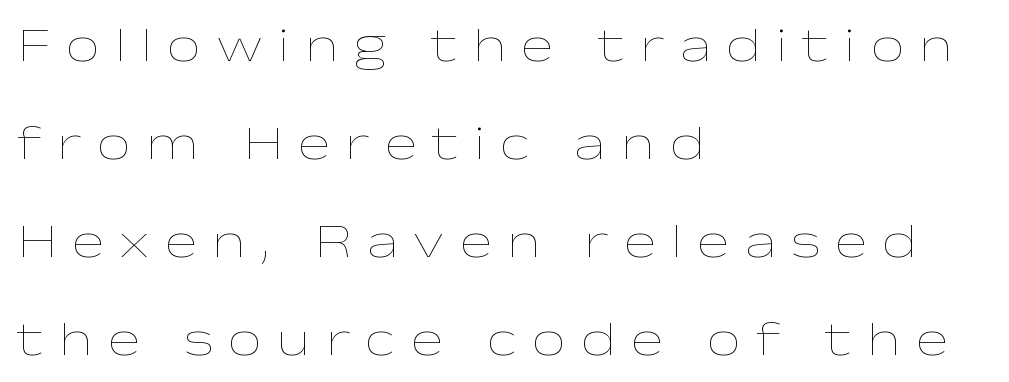
{"italic": "no", "bold": "no", "weight": "thin", "width": "wide", "stroke_contrast": "low", "x_height": "medium", "monospaced": "no", "underline": "no", "align": "left", "line_spacing": "loose", "line_spacing_ratio": 2.04, "letter_spacing": "wide", "letter_spacing_em": 0.32, "glyph_px": 48}
